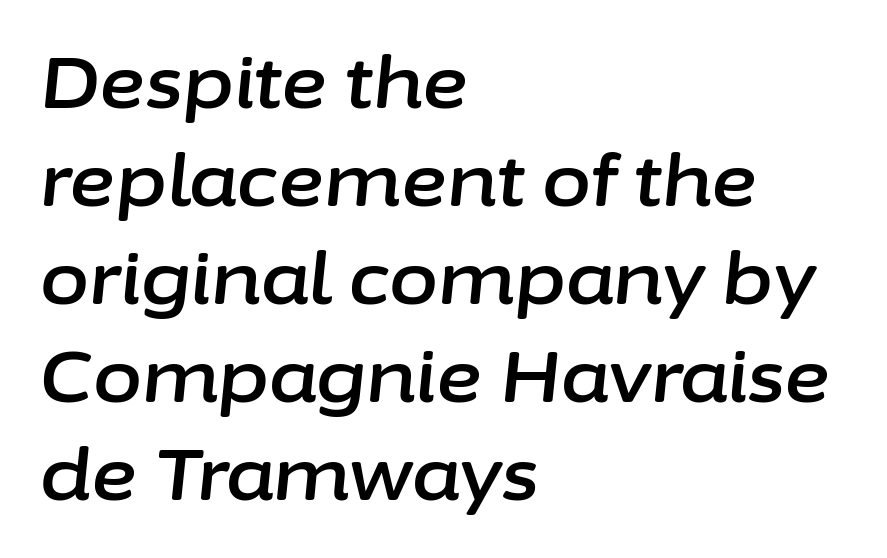
{"italic": "yes", "lean": "right", "slant_degrees": 6, "width": "normal", "stroke_contrast": "low", "x_height": "medium", "monospaced": "no", "underline": "no", "align": "left", "line_spacing": "normal", "line_spacing_ratio": 1.38, "letter_spacing": "normal", "letter_spacing_em": 0.0, "glyph_px": 71}
